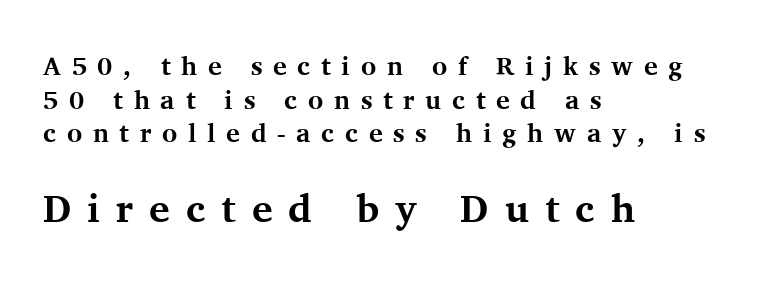
Q: Is the text bold? A: Yes.
Q: Is the text italic (slanted)? A: No, it is upright.
Q: Is the typeface a serif or a sans-serif typeface? A: Serif.
Q: Is the text underlined? A: No.
Q: How is the paragraph aligned? A: Left-aligned.
Q: Is the spacing between letters normal or unusually wide? A: Unusually wide.
Q: Is the spacing between lines tight, normal or loose? A: Normal.
Q: Which block of text is set in a larger size, the first (top) or the second (bottom)? A: The second (bottom) one.
Q: Width (condensed, normal, or wide)? A: Normal.
Q: Stroke contrast? A: Medium.
Q: x-height? A: Medium.
Q: Monospaced? A: No.
